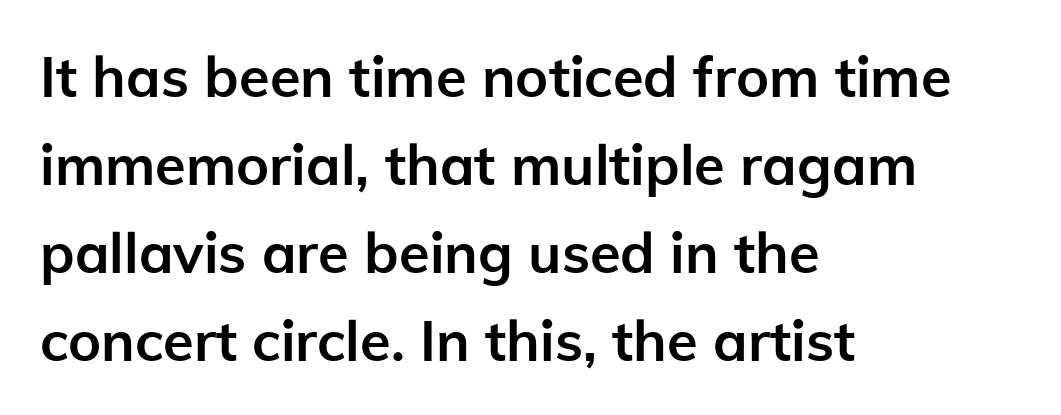
This sample uses a sans-serif face. A typesetter would call this proportional, since set widths differ per character. Heavy, bold letterforms. Line starts are locked; line ends wander.
